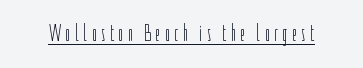
The image shows 23 px text type, upright; set underlined.
